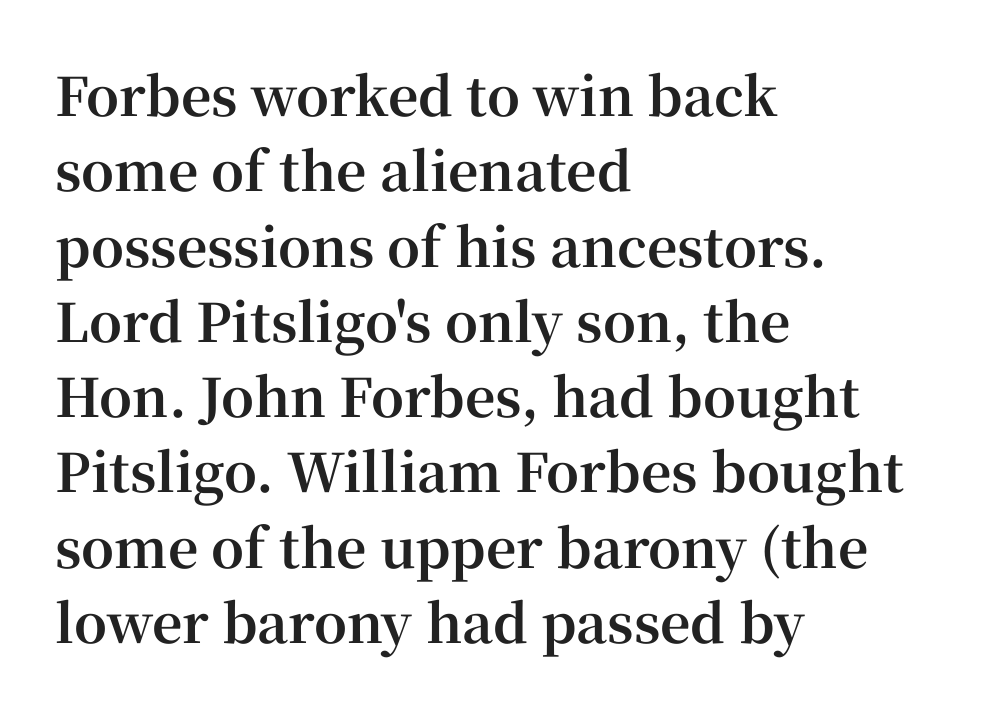
Q: Is the text bold? A: Yes.
Q: Is the text italic (slanted)? A: No, it is upright.
Q: Is the typeface a serif or a sans-serif typeface? A: Serif.
Q: Is the text underlined? A: No.
Q: How is the paragraph aligned? A: Left-aligned.
Q: Is the spacing between letters normal or unusually wide? A: Normal.
Q: Is the spacing between lines tight, normal or loose? A: Normal.
Q: Width (condensed, normal, or wide)? A: Normal.
Q: Stroke contrast? A: High.
Q: x-height? A: Medium.
Q: Monospaced? A: No.
